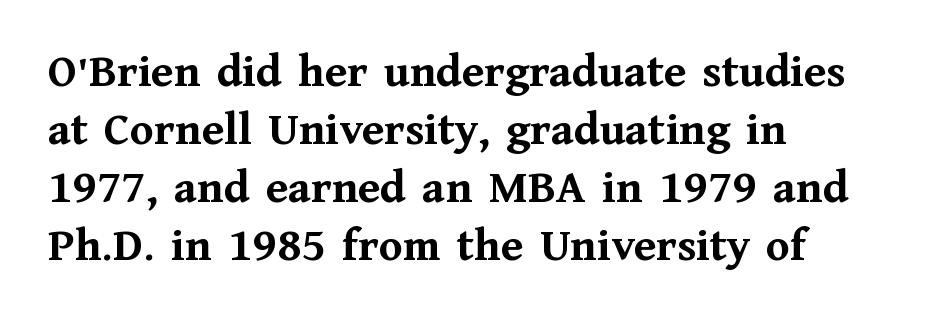
Q: Is the text bold? A: Yes.
Q: Is the text italic (slanted)? A: No, it is upright.
Q: Is the typeface a serif or a sans-serif typeface? A: Serif.
Q: Is the text underlined? A: No.
Q: How is the paragraph aligned? A: Left-aligned.
Q: Is the spacing between letters normal or unusually wide? A: Normal.
Q: Width (condensed, normal, or wide)? A: Normal.
Q: Stroke contrast? A: Medium.
Q: x-height? A: Medium.
Q: Monospaced? A: No.
